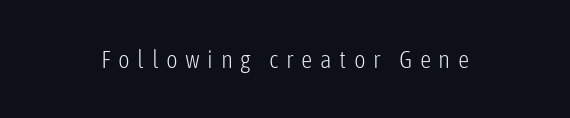
{"italic": "no", "bold": "no", "underline": "no", "letter_spacing": "wide", "letter_spacing_em": 0.3, "glyph_px": 25}
